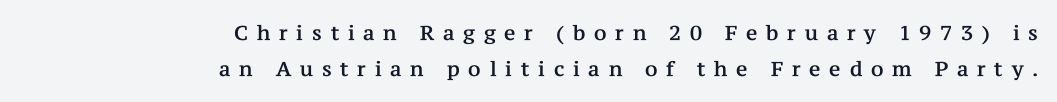
The image shows 20 px text type, upright; set right-aligned, line spacing 1.81x, unusually wide letter spacing (+0.44 em), not underlined.
